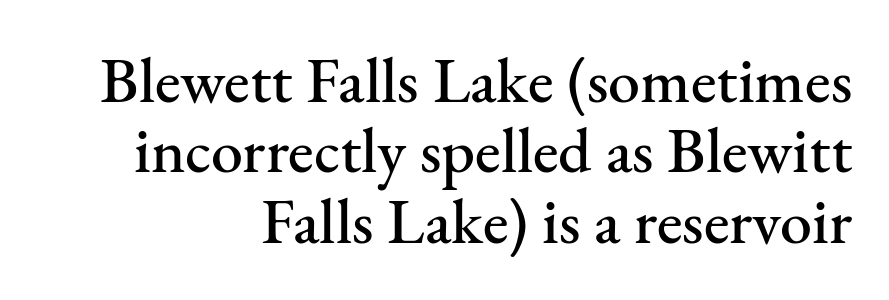
{"serif": "yes", "italic": "no", "width": "normal", "stroke_contrast": "medium", "x_height": "small", "monospaced": "no", "underline": "no", "align": "right", "line_spacing": "tight", "line_spacing_ratio": 1.1, "letter_spacing": "normal", "letter_spacing_em": 0.0, "glyph_px": 64}
